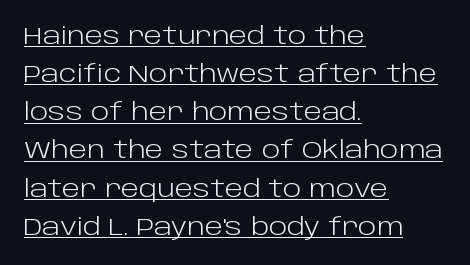
The image shows 24 px text type, upright; set left-aligned, normal line spacing (1.59x), normal letter spacing, underlined.
